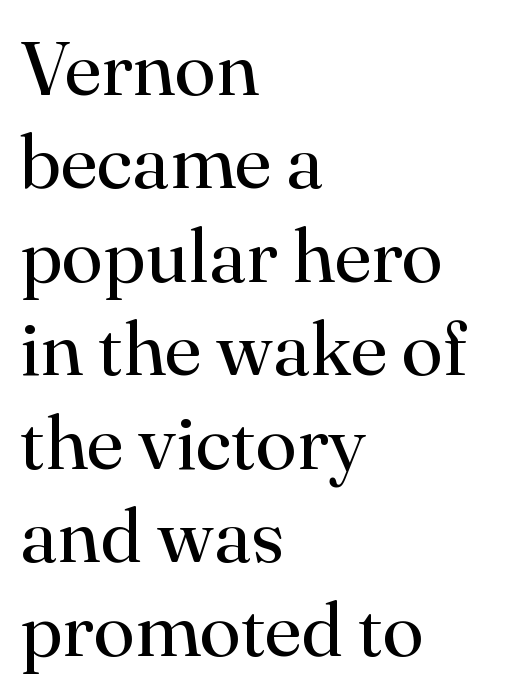
Q: Is the text bold? A: No.
Q: Is the text italic (slanted)? A: No, it is upright.
Q: Is the typeface a serif or a sans-serif typeface? A: Serif.
Q: Is the text underlined? A: No.
Q: How is the paragraph aligned? A: Left-aligned.
Q: Is the spacing between letters normal or unusually wide? A: Normal.
Q: Width (condensed, normal, or wide)? A: Normal.
Q: Stroke contrast? A: High.
Q: x-height? A: Small.
Q: Monospaced? A: No.
